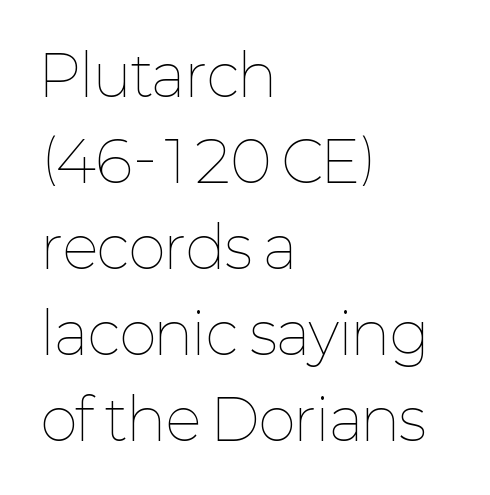
Q: Is the text bold? A: No.
Q: Is the text italic (slanted)? A: No, it is upright.
Q: Is the text underlined? A: No.
Q: How is the paragraph aligned? A: Left-aligned.
Q: Is the spacing between letters normal or unusually wide? A: Normal.
Q: Is the spacing between lines tight, normal or loose? A: Normal.
Q: Width (condensed, normal, or wide)? A: Normal.
Q: Stroke contrast? A: Low.
Q: x-height? A: Medium.
Q: Monospaced? A: No.
